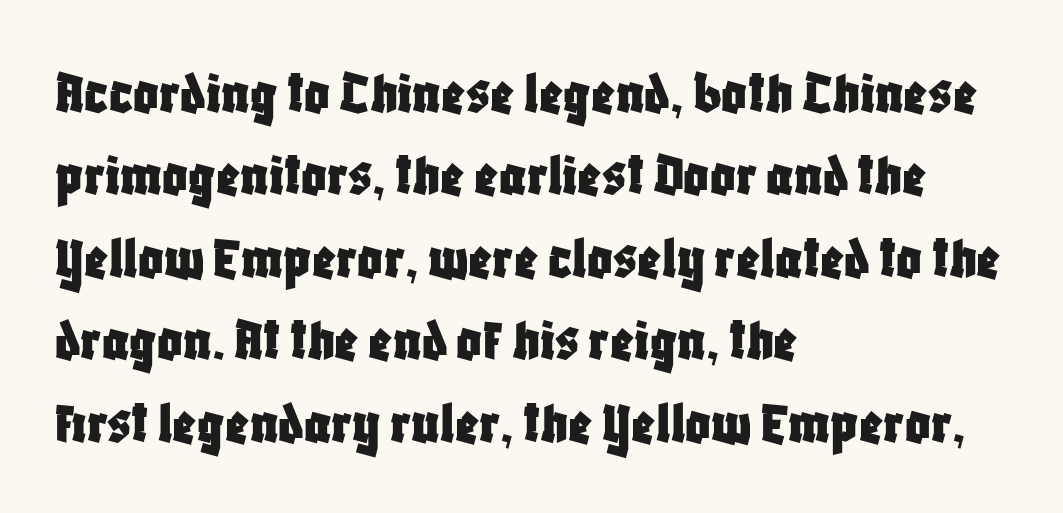
{"serif": "no", "italic": "no", "width": "condensed", "stroke_contrast": "low", "x_height": "large", "monospaced": "no", "underline": "no", "align": "left", "line_spacing": "normal", "line_spacing_ratio": 1.33, "letter_spacing": "normal", "letter_spacing_em": 0.0, "glyph_px": 62}
